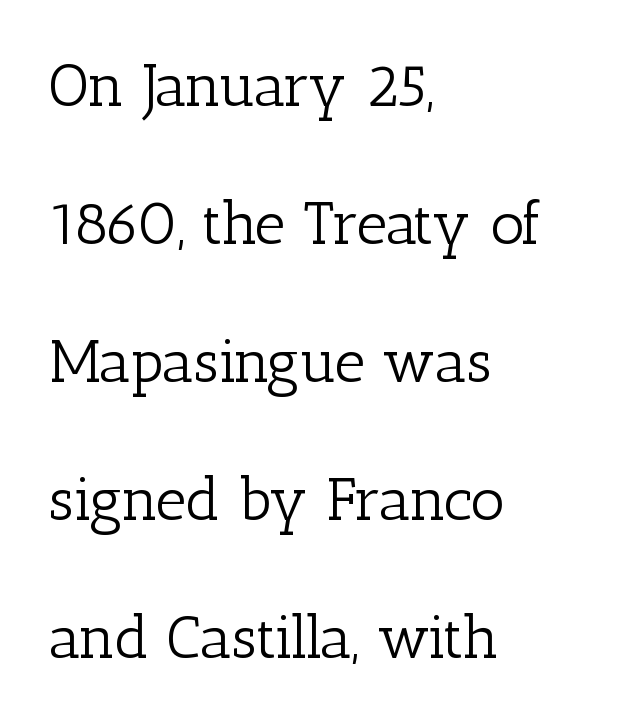
The image shows 60 px light serif type, upright; set left-aligned, loose line spacing (2.3x), normal letter spacing, not underlined; low stroke contrast and a medium x-height.
